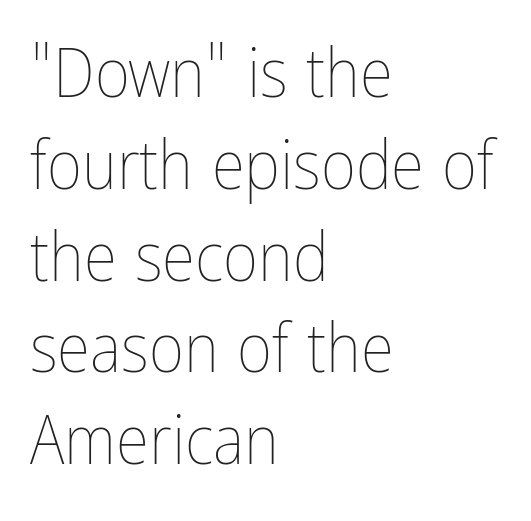
{"italic": "no", "bold": "no", "weight": "thin", "width": "condensed", "stroke_contrast": "low", "x_height": "medium", "monospaced": "no", "underline": "no", "align": "left", "line_spacing": "normal", "line_spacing_ratio": 1.35, "letter_spacing": "normal", "letter_spacing_em": 0.0, "glyph_px": 68}
